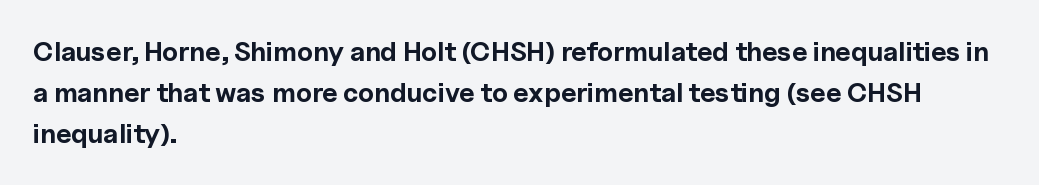
{"italic": "no", "bold": "yes", "underline": "no", "align": "left", "line_spacing": "normal", "line_spacing_ratio": 1.52, "letter_spacing": "normal", "letter_spacing_em": 0.0, "glyph_px": 27}
